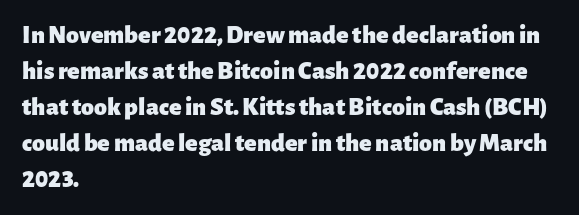
{"italic": "no", "bold": "yes", "underline": "no", "align": "left", "line_spacing": "normal", "line_spacing_ratio": 1.38, "letter_spacing": "normal", "letter_spacing_em": 0.0, "glyph_px": 26}
